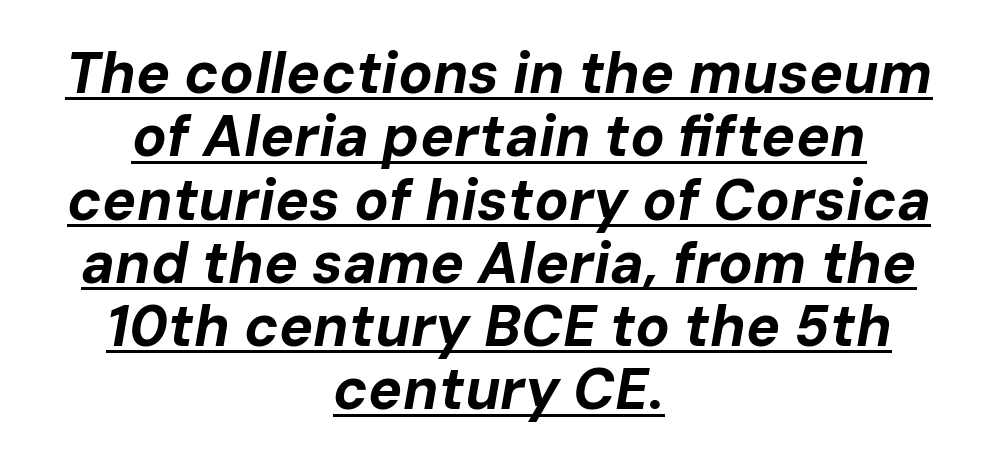
Q: Is the text bold? A: Yes.
Q: Is the text italic (slanted)? A: Yes, it leans right by about 10 degrees.
Q: Is the text underlined? A: Yes.
Q: How is the paragraph aligned? A: Centered.
Q: Is the spacing between letters normal or unusually wide? A: Normal.
Q: Is the spacing between lines tight, normal or loose? A: Tight.
Q: Width (condensed, normal, or wide)? A: Normal.
Q: Stroke contrast? A: Low.
Q: x-height? A: Medium.
Q: Monospaced? A: No.
